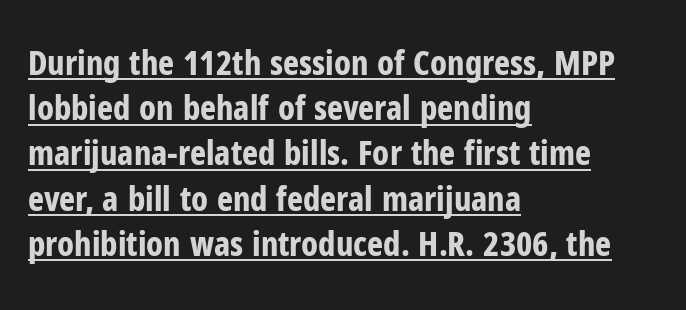
{"serif": "no", "italic": "no", "bold": "yes", "weight": "bold", "width": "condensed", "stroke_contrast": "low", "x_height": "medium", "monospaced": "no", "underline": "yes", "align": "left", "line_spacing": "normal", "line_spacing_ratio": 1.33, "letter_spacing": "normal", "letter_spacing_em": 0.0, "glyph_px": 34}
